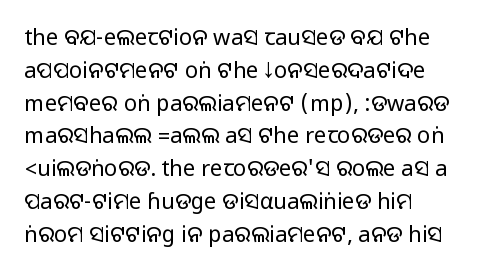
Q: Is the text italic (slanted)? A: No, it is upright.
Q: Is the text underlined? A: No.
Q: How is the paragraph aligned? A: Left-aligned.
Q: Is the spacing between letters normal or unusually wide? A: Normal.
Q: Is the spacing between lines tight, normal or loose? A: Normal.
